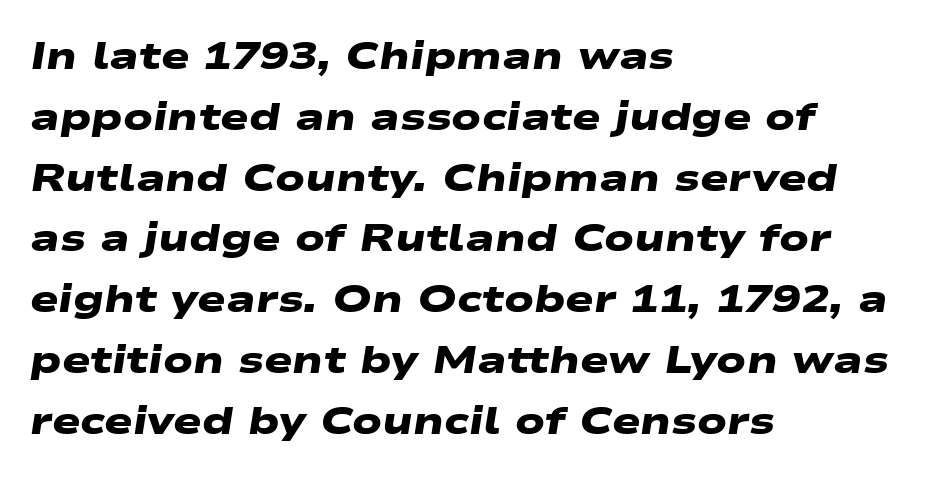
{"serif": "no", "bold": "yes", "weight": "heavy", "width": "wide", "stroke_contrast": "low", "x_height": "medium", "monospaced": "no", "underline": "no", "align": "left", "line_spacing": "normal", "line_spacing_ratio": 1.6, "letter_spacing": "normal", "letter_spacing_em": 0.0, "glyph_px": 38}
